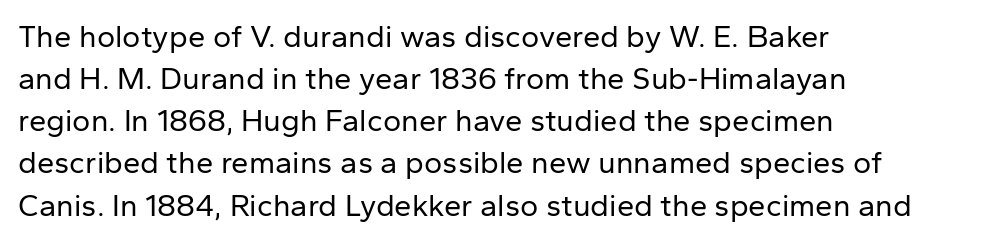
Q: Is the text bold? A: No.
Q: Is the text italic (slanted)? A: No, it is upright.
Q: Is the typeface a serif or a sans-serif typeface? A: Sans-serif.
Q: Is the text underlined? A: No.
Q: How is the paragraph aligned? A: Left-aligned.
Q: Is the spacing between letters normal or unusually wide? A: Normal.
Q: Is the spacing between lines tight, normal or loose? A: Normal.
Q: Width (condensed, normal, or wide)? A: Normal.
Q: Stroke contrast? A: Low.
Q: x-height? A: Medium.
Q: Monospaced? A: No.
